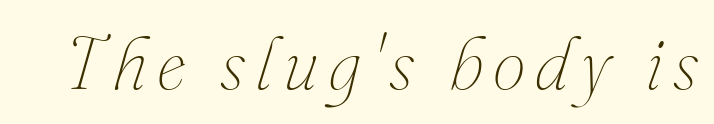
Descenders hang freely into open space. This sample has the flowing, uneven cadence of proportional lettering. Bold? No — there's no thickening of the strokes. Tall strokes in this sample are angled rather than plumb.
